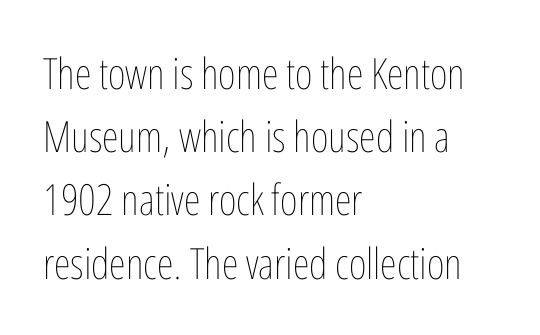
{"italic": "no", "bold": "no", "weight": "thin", "width": "condensed", "stroke_contrast": "low", "x_height": "medium", "monospaced": "no", "underline": "no", "align": "left", "line_spacing": "normal", "line_spacing_ratio": 1.47, "letter_spacing": "normal", "letter_spacing_em": 0.0, "glyph_px": 43}
